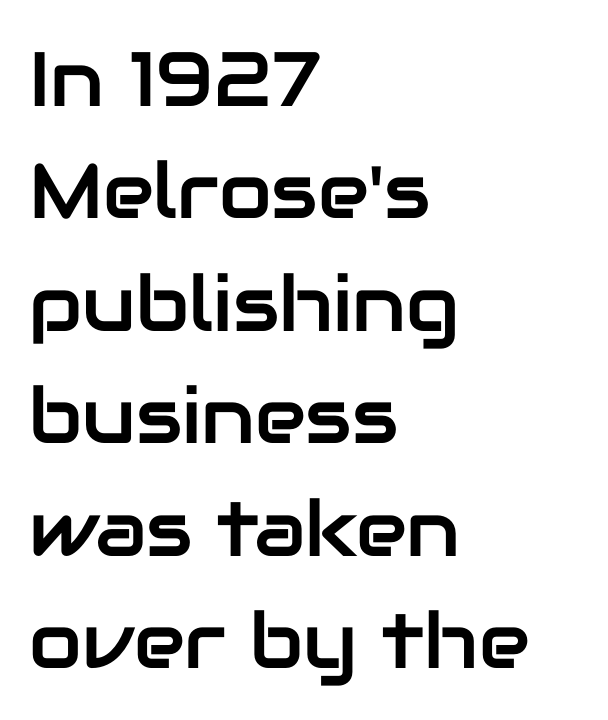
Q: Is the text italic (slanted)? A: No, it is upright.
Q: Is the typeface a serif or a sans-serif typeface? A: Sans-serif.
Q: Is the text underlined? A: No.
Q: How is the paragraph aligned? A: Left-aligned.
Q: Is the spacing between letters normal or unusually wide? A: Normal.
Q: Is the spacing between lines tight, normal or loose? A: Normal.
Q: Width (condensed, normal, or wide)? A: Normal.
Q: Stroke contrast? A: Low.
Q: x-height? A: Medium.
Q: Monospaced? A: No.
